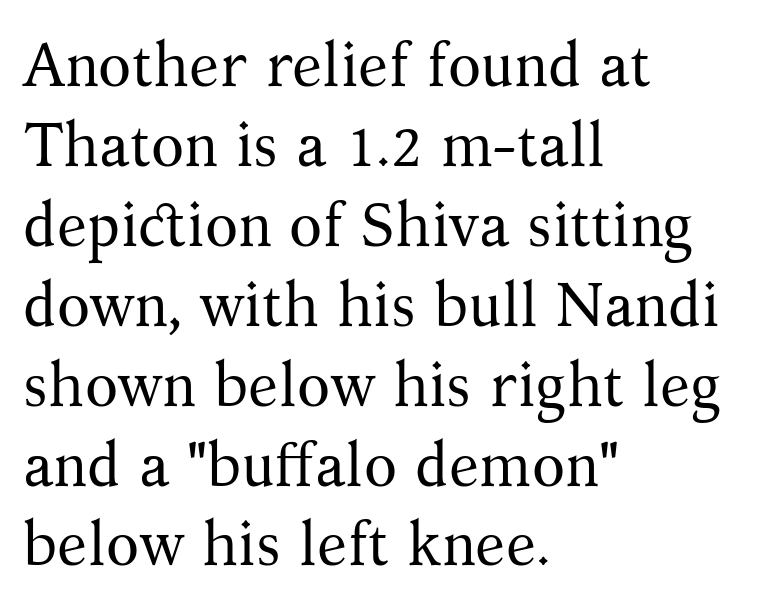
Notice how the passage keeps a crisp vertical edge on the left only. Compared with typical paragraphs, the rows here are spaced about the same. The letters stand straight up with perfectly vertical stems. Is this a fixed-width face? No — the glyphs have proportional, varying widths. The area under the type is left untouched. There is no visible air inserted between adjacent glyphs.
